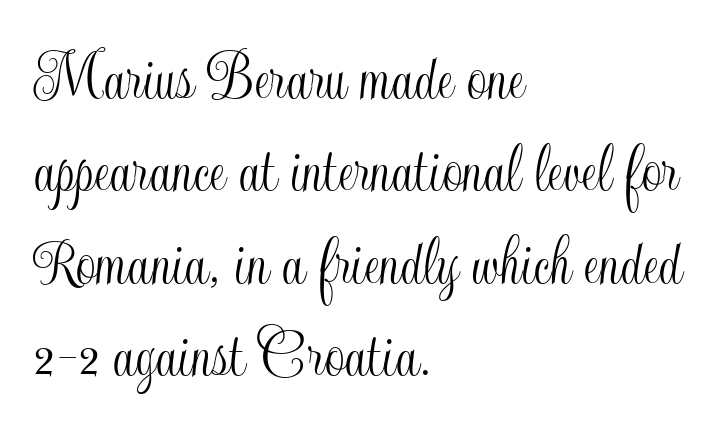
Q: Is the text italic (slanted)? A: Yes.
Q: Is the text underlined? A: No.
Q: How is the paragraph aligned? A: Left-aligned.
Q: Is the spacing between letters normal or unusually wide? A: Normal.
Q: Is the spacing between lines tight, normal or loose? A: Normal.
Q: Width (condensed, normal, or wide)? A: Condensed.
Q: x-height? A: Small.
Q: Monospaced? A: No.
